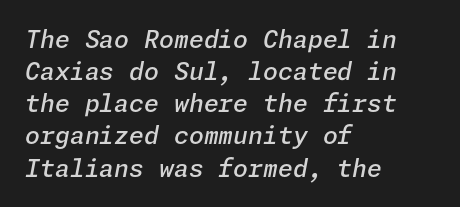
Q: Is the text bold? A: Semi-bold.
Q: Is the text italic (slanted)? A: Yes, it leans right by about 11 degrees.
Q: Is the text underlined? A: No.
Q: How is the paragraph aligned? A: Left-aligned.
Q: Is the spacing between letters normal or unusually wide? A: Normal.
Q: Is the spacing between lines tight, normal or loose? A: Normal.
